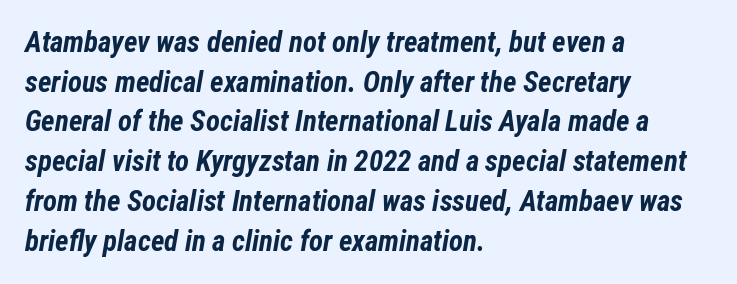
Reading down the column, the eye jumps a familiar distance to each next line. Thick stems and heavy bowls — unmistakably bold. Character widths vary here, with narrow letters taking less room than wide ones. The text block is weighted toward the left margin, trailing off unevenly rightward. The glyphs look as if they've been sheared to an angle. Descenders hang freely into open space.
